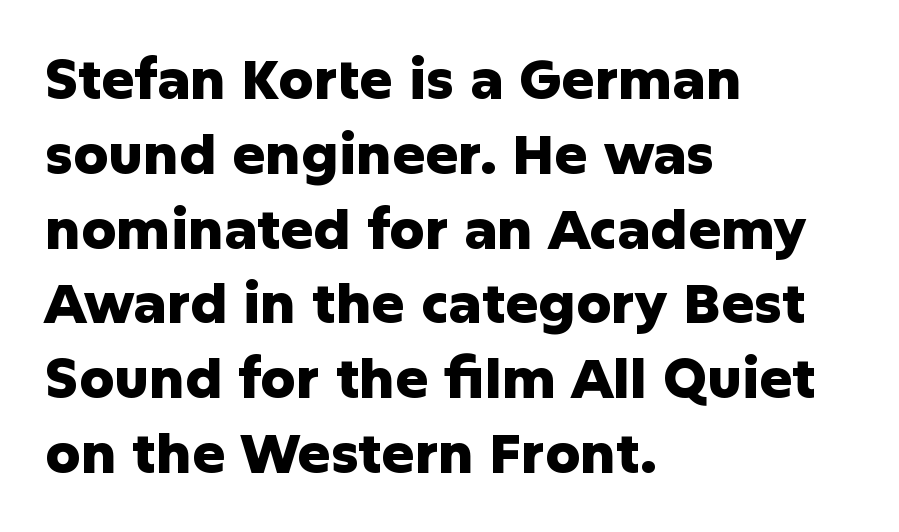
{"serif": "no", "italic": "no", "bold": "yes", "weight": "heavy", "width": "normal", "stroke_contrast": "low", "x_height": "medium", "monospaced": "no", "underline": "no", "align": "left", "line_spacing": "normal", "line_spacing_ratio": 1.36, "letter_spacing": "normal", "letter_spacing_em": 0.0, "glyph_px": 55}
